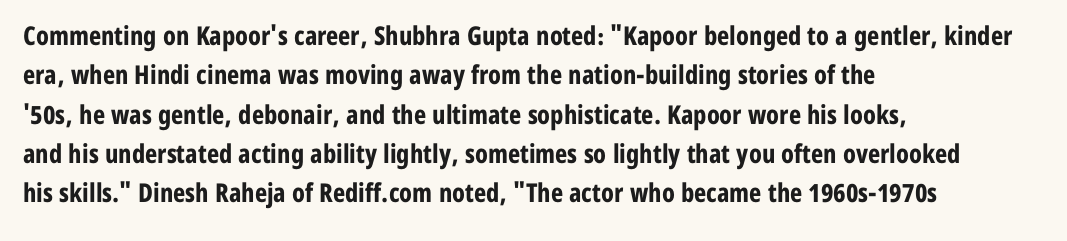
Typeset ragged right — the left edge is the straight one. The passage shown is not underscored anywhere. The lettering stays uniformly vertical, giving the passage a roman look. Short note: letters normally spaced.
